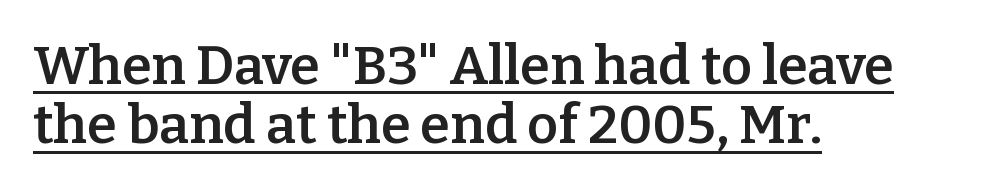
Horizontally, the lines are justified to the leading edge only. Vertical spacing — tight. Students, observe the line beneath the letters — that is underlining. It's the straight-up-and-down kind of type.
